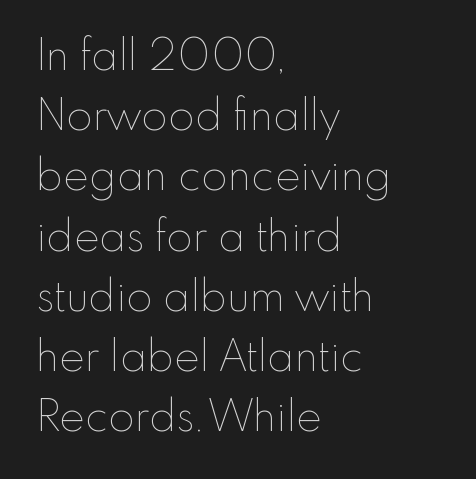
{"italic": "no", "bold": "no", "weight": "thin", "width": "normal", "stroke_contrast": "low", "x_height": "small", "monospaced": "no", "underline": "no", "align": "left", "line_spacing": "normal", "line_spacing_ratio": 1.4, "letter_spacing": "normal", "letter_spacing_em": 0.0, "glyph_px": 43}
